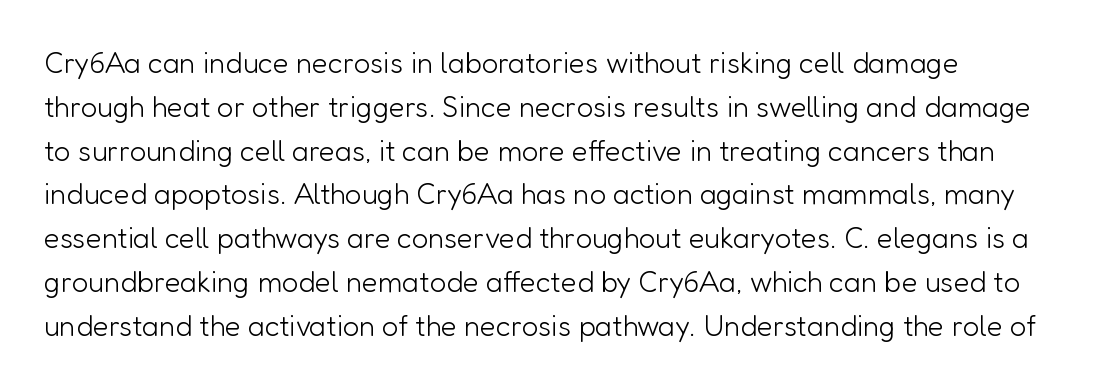
Nothing sits at the stroke ends, so this counts as sans-serif. Is this a heavy cut? Hardly; it is regular or lighter. The type sits square on the baseline with zero lean. If you measured baseline to baseline, you'd find a middling distance. This sample has the flowing, uneven cadence of proportional lettering.
